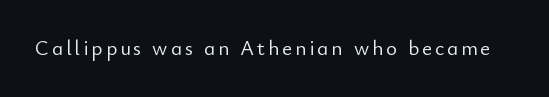
{"italic": "no", "bold": "no", "underline": "no", "glyph_px": 21}
